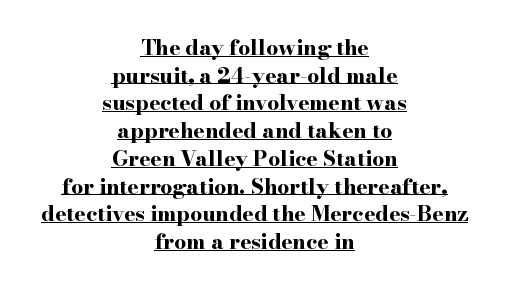
Q: Is the text bold? A: Yes.
Q: Is the text italic (slanted)? A: No, it is upright.
Q: Is the text underlined? A: Yes.
Q: How is the paragraph aligned? A: Centered.
Q: Is the spacing between letters normal or unusually wide? A: Normal.
Q: Is the spacing between lines tight, normal or loose? A: Normal.
